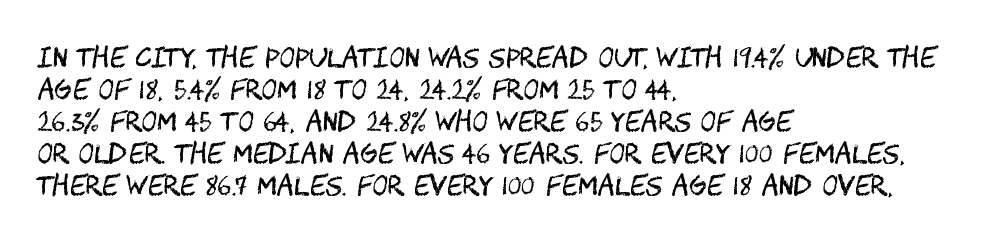
Q: Is the text bold? A: No.
Q: Is the text italic (slanted)? A: No, it is upright.
Q: Is the text underlined? A: No.
Q: How is the paragraph aligned? A: Left-aligned.
Q: Is the spacing between letters normal or unusually wide? A: Normal.
